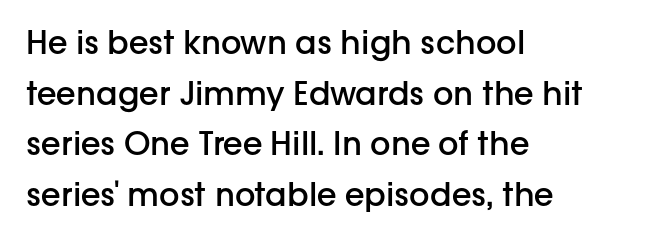
Q: Is the text bold? A: Semi-bold.
Q: Is the text italic (slanted)? A: No, it is upright.
Q: Is the typeface a serif or a sans-serif typeface? A: Sans-serif.
Q: Is the text underlined? A: No.
Q: How is the paragraph aligned? A: Left-aligned.
Q: Is the spacing between letters normal or unusually wide? A: Normal.
Q: Is the spacing between lines tight, normal or loose? A: Normal.
Q: Width (condensed, normal, or wide)? A: Normal.
Q: Stroke contrast? A: Low.
Q: x-height? A: Medium.
Q: Monospaced? A: No.
